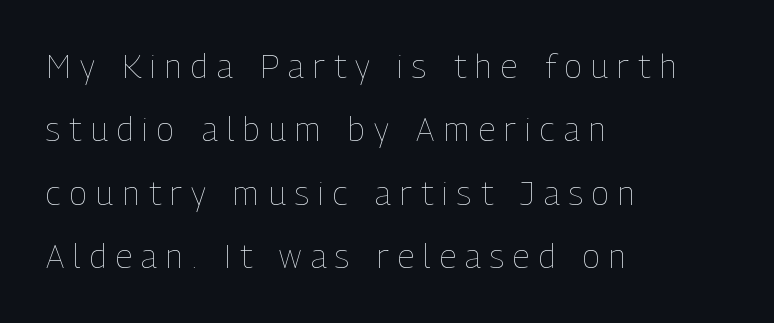
{"italic": "no", "bold": "no", "weight": "thin", "width": "condensed", "stroke_contrast": "low", "x_height": "medium", "monospaced": "no", "underline": "no", "align": "left", "line_spacing": "loose", "line_spacing_ratio": 1.92, "letter_spacing": "wide", "letter_spacing_em": 0.28, "glyph_px": 33}
